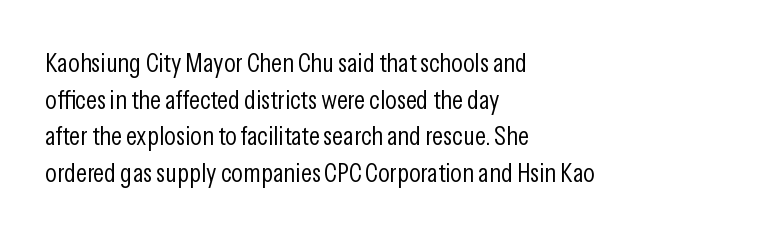
Reading down the block, your eye returns to a fixed left position each line. Do the letters lean? They stand straight. The strip under each line holds only bare page. Bold? No — there's no thickening of the strokes. Line spacing here is normal. Glyph-to-glyph distance matches everyday printed text.
